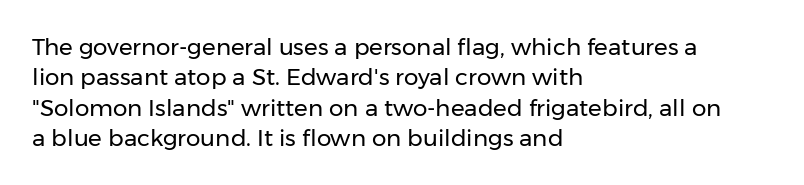
Q: Is the text bold? A: No.
Q: Is the text italic (slanted)? A: No, it is upright.
Q: Is the text underlined? A: No.
Q: How is the paragraph aligned? A: Left-aligned.
Q: Is the spacing between letters normal or unusually wide? A: Normal.
Q: Is the spacing between lines tight, normal or loose? A: Normal.
